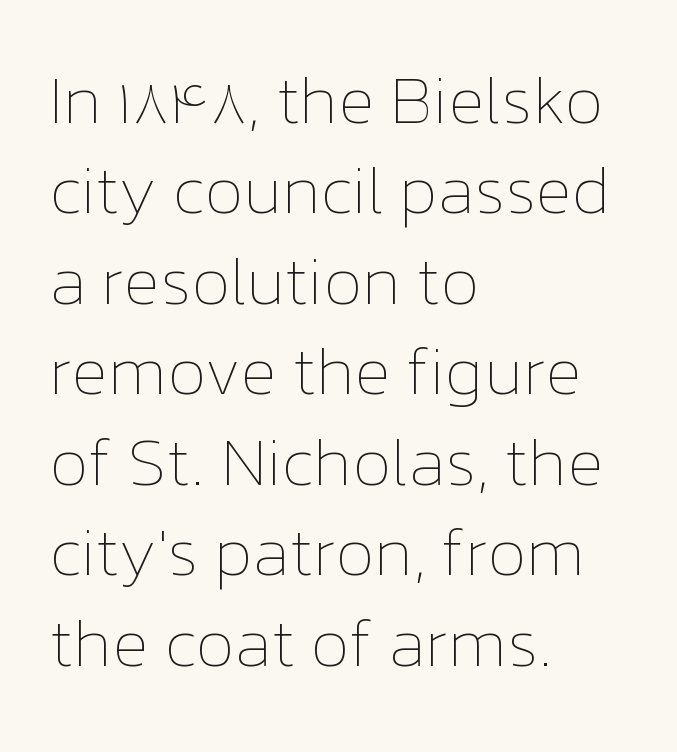
Q: Is the text bold? A: No.
Q: Is the text italic (slanted)? A: No, it is upright.
Q: Is the text underlined? A: No.
Q: How is the paragraph aligned? A: Left-aligned.
Q: Is the spacing between letters normal or unusually wide? A: Normal.
Q: Is the spacing between lines tight, normal or loose? A: Normal.
Q: Width (condensed, normal, or wide)? A: Normal.
Q: Stroke contrast? A: Low.
Q: x-height? A: Medium.
Q: Monospaced? A: No.
